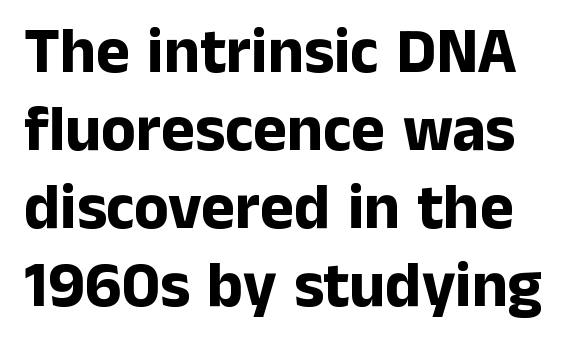
The image shows 64 px bold sans-serif type, upright; set line spacing 1.22x, normal letter spacing, not underlined; low stroke contrast and a medium x-height.
